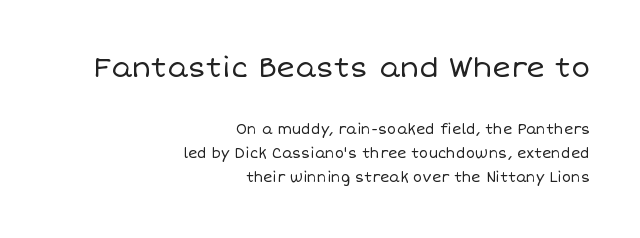
Q: Is the text bold? A: No.
Q: Is the text italic (slanted)? A: No, it is upright.
Q: Is the text underlined? A: No.
Q: How is the paragraph aligned? A: Right-aligned.
Q: Is the spacing between letters normal or unusually wide? A: Normal.
Q: Which block of text is set in a larger size, the first (top) or the second (bottom)? A: The first (top) one.
Q: Width (condensed, normal, or wide)? A: Normal.
Q: Stroke contrast? A: Low.
Q: x-height? A: Large.
Q: Monospaced? A: No.
